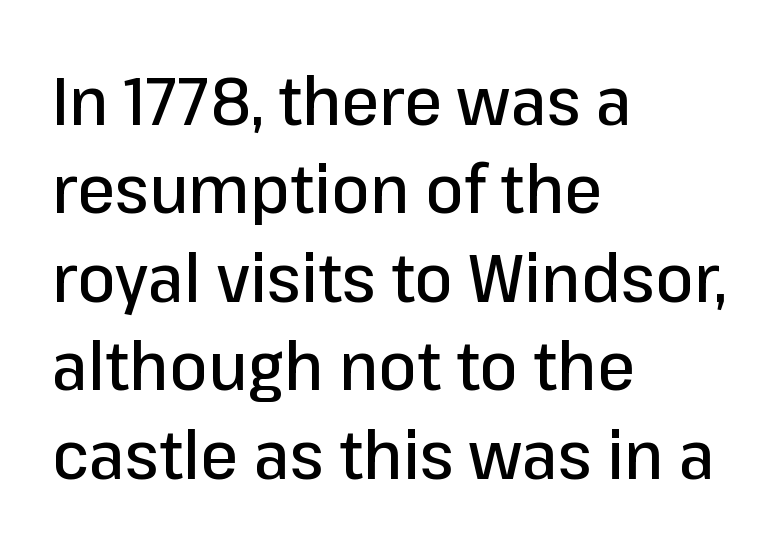
Q: Is the text italic (slanted)? A: No, it is upright.
Q: Is the typeface a serif or a sans-serif typeface? A: Sans-serif.
Q: Is the text underlined? A: No.
Q: How is the paragraph aligned? A: Left-aligned.
Q: Is the spacing between letters normal or unusually wide? A: Normal.
Q: Is the spacing between lines tight, normal or loose? A: Normal.
Q: Width (condensed, normal, or wide)? A: Normal.
Q: Stroke contrast? A: Low.
Q: x-height? A: Medium.
Q: Monospaced? A: No.
